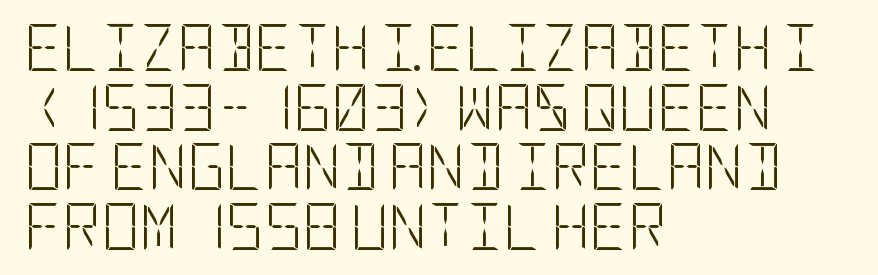
The space directly below the letters is spotless. It's the straight-up-and-down kind of type. Weight: in the light-to-regular range. The paragraph has a hard left edge and a soft right edge. Unlike a traditional serif, this face leaves its strokes unadorned.
